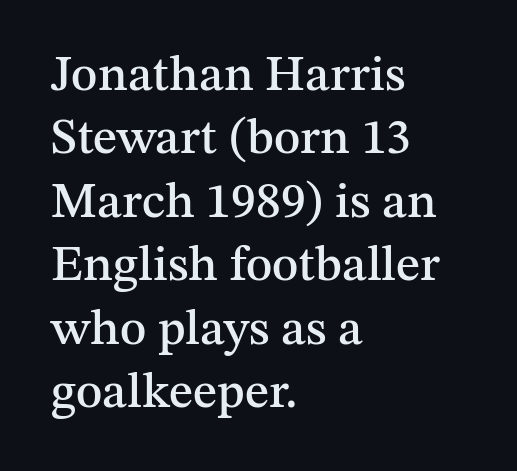
{"serif": "yes", "italic": "no", "width": "normal", "stroke_contrast": "medium", "x_height": "medium", "monospaced": "no", "underline": "no", "align": "left", "line_spacing": "normal", "line_spacing_ratio": 1.27, "letter_spacing": "normal", "letter_spacing_em": 0.0, "glyph_px": 50}
